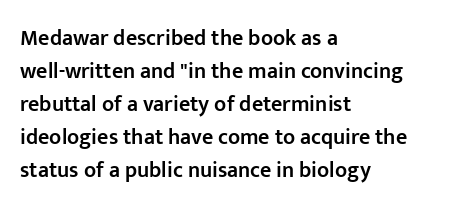
The image shows 22 px text type, upright; set left-aligned, normal line spacing (1.5x), normal letter spacing, not underlined.
